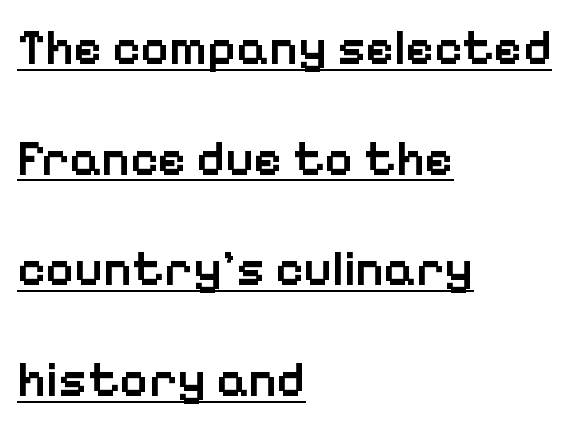
The image shows 49 px semibold sans-serif type, upright; set left-aligned, loose line spacing (2.26x), normal letter spacing, underlined; low stroke contrast and a medium x-height.
